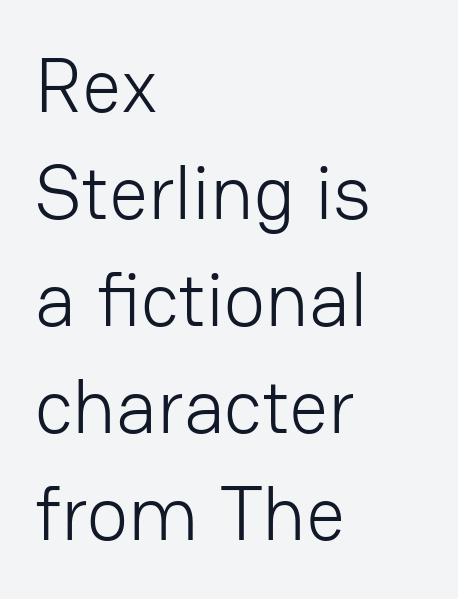
{"serif": "no", "italic": "no", "bold": "no", "weight": "light", "width": "normal", "stroke_contrast": "low", "x_height": "medium", "monospaced": "no", "underline": "no", "align": "left", "line_spacing": "normal", "line_spacing_ratio": 1.39, "letter_spacing": "normal", "letter_spacing_em": 0.0, "glyph_px": 77}
